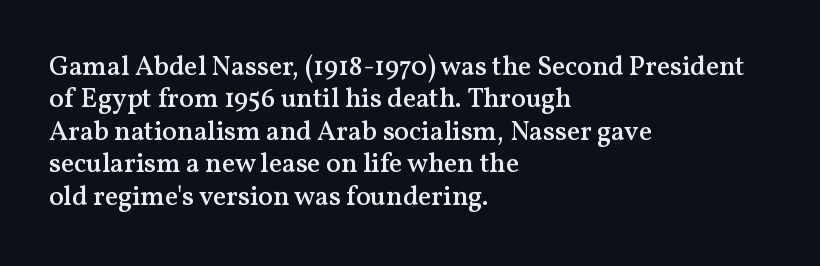
Q: Is the text bold? A: Semi-bold.
Q: Is the text italic (slanted)? A: No, it is upright.
Q: Is the text underlined? A: No.
Q: How is the paragraph aligned? A: Left-aligned.
Q: Is the spacing between letters normal or unusually wide? A: Normal.
